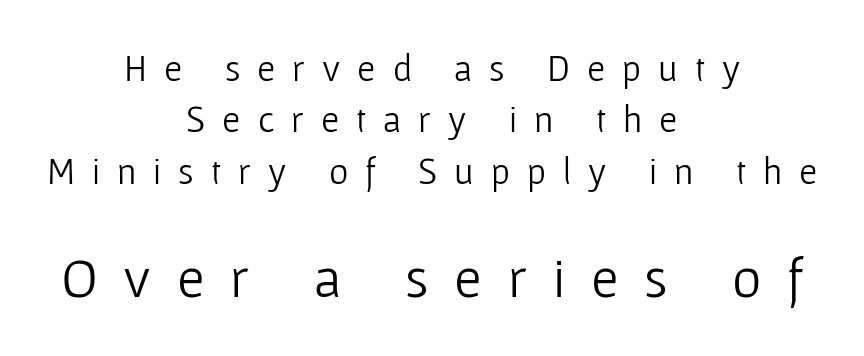
The image shows 56 px light sans-serif type, upright; set centered, normal line spacing (1.39x), unusually wide letter spacing (+0.46 em), not underlined; the second (bottom) block is 1.51x larger; low stroke contrast and a medium x-height.
